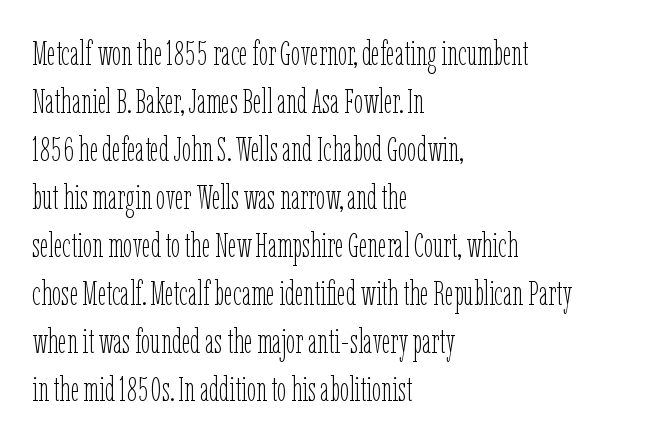
Do the characters align in a grid? No, the font is proportional. Words float on clear page, feet unadorned. The passage shown stacks its lines at a standard gap. Tracking value appears to be zero — textbook default spacing. In terms of posture, this sample is upright. A quiet, ordinary-to-light weight characterises the typeface.
